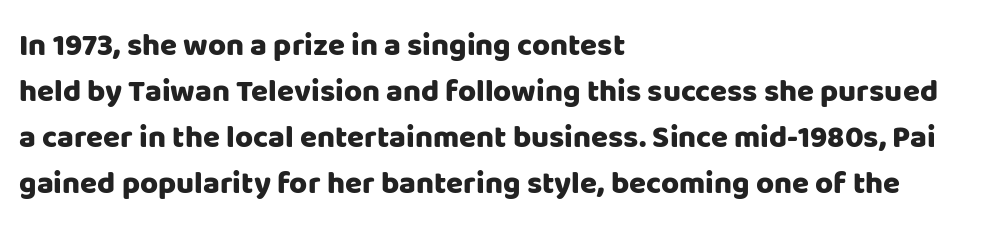
The image shows 31 px sans-serif type, upright; set left-aligned, normal line spacing (1.48x), normal letter spacing, not underlined; low stroke contrast and a large x-height.
